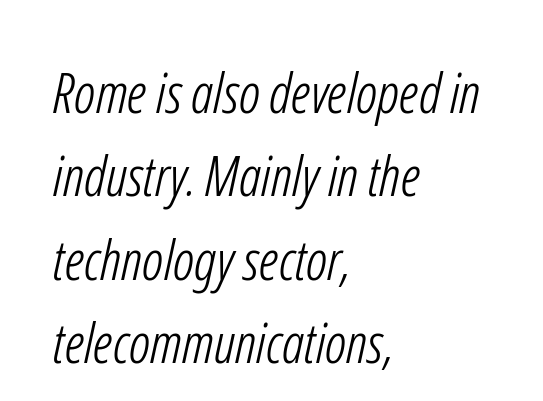
{"serif": "no", "bold": "no", "weight": "light", "width": "condensed", "stroke_contrast": "low", "x_height": "medium", "monospaced": "no", "underline": "no", "align": "left", "line_spacing": "normal", "line_spacing_ratio": 1.49, "letter_spacing": "normal", "letter_spacing_em": 0.0, "glyph_px": 56}
